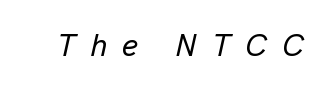
Is this a fixed-width face? No — the glyphs have proportional, varying widths. The rendering applies a slant to the glyphs. Decoration check: the copy has no underline. These lines have a slow, spaced-out rhythm from letter to letter.
